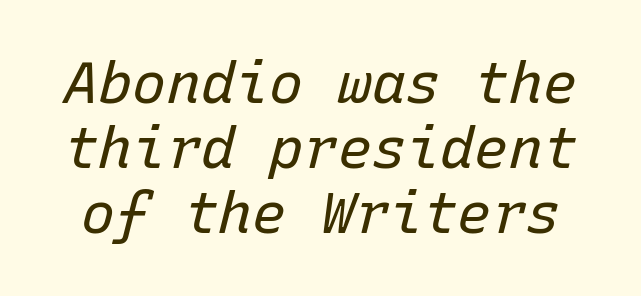
Q: Is the text bold? A: No.
Q: Is the text italic (slanted)? A: Yes, it leans right by about 15 degrees.
Q: Is the text underlined? A: No.
Q: Is the spacing between letters normal or unusually wide? A: Normal.
Q: Is the spacing between lines tight, normal or loose? A: Tight.
Q: Width (condensed, normal, or wide)? A: Normal.
Q: Stroke contrast? A: Low.
Q: x-height? A: Medium.
Q: Monospaced? A: Yes.
